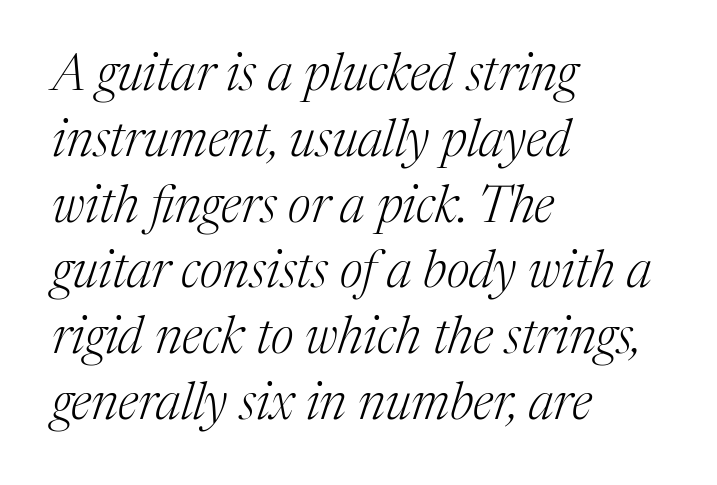
Q: Is the text bold? A: No.
Q: Is the text italic (slanted)? A: Yes, it leans right by about 17 degrees.
Q: Is the typeface a serif or a sans-serif typeface? A: Serif.
Q: Is the text underlined? A: No.
Q: How is the paragraph aligned? A: Left-aligned.
Q: Is the spacing between letters normal or unusually wide? A: Normal.
Q: Is the spacing between lines tight, normal or loose? A: Normal.
Q: Width (condensed, normal, or wide)? A: Normal.
Q: Stroke contrast? A: Medium.
Q: x-height? A: Medium.
Q: Monospaced? A: No.
